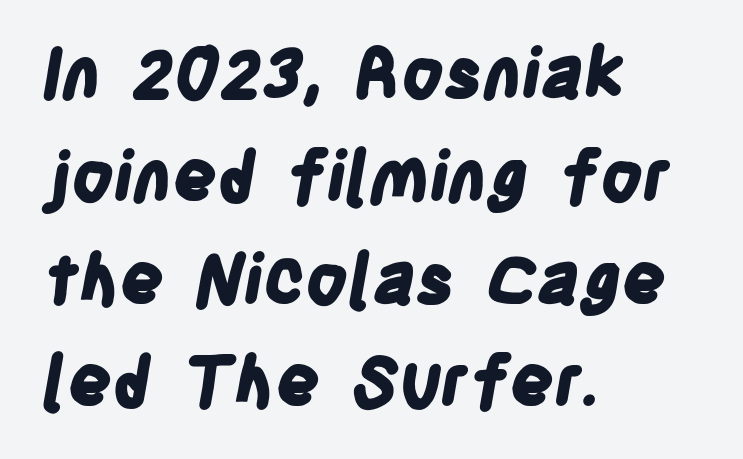
The space between consecutive lines is moderate. The gaps between neighbouring characters are ordinary and unremarkable. Note: no serifs on the glyphs. Does the copy run flush right? No — it runs flush left.
